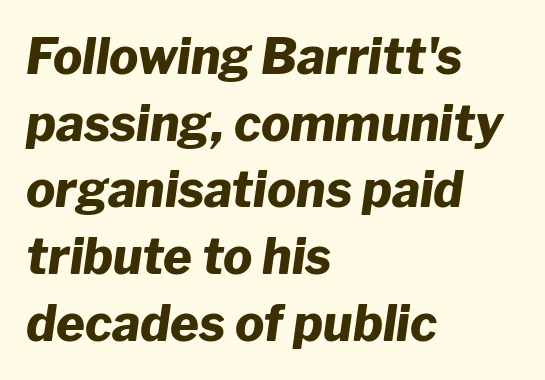
The image shows 49 px heavy type, italic (leaning right); set left-aligned, normal line spacing (1.36x), normal letter spacing, not underlined; low stroke contrast and a medium x-height.
